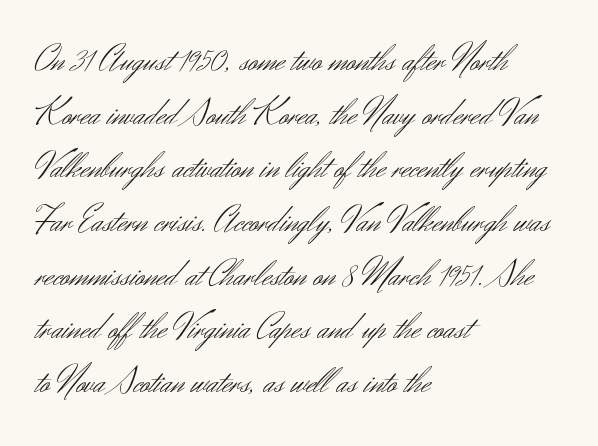
Q: Is the text bold? A: No.
Q: Is the text italic (slanted)? A: Yes.
Q: Is the typeface a serif or a sans-serif typeface? A: Sans-serif.
Q: Is the text underlined? A: No.
Q: How is the paragraph aligned? A: Left-aligned.
Q: Is the spacing between letters normal or unusually wide? A: Normal.
Q: Is the spacing between lines tight, normal or loose? A: Normal.
Q: Width (condensed, normal, or wide)? A: Normal.
Q: Stroke contrast? A: Medium.
Q: x-height? A: Small.
Q: Monospaced? A: No.
